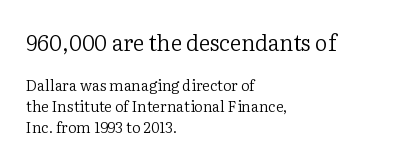
{"italic": "no", "bold": "no", "underline": "no", "align": "left", "line_spacing": "normal", "line_spacing_ratio": 1.4, "letter_spacing": "normal", "letter_spacing_em": 0.0, "larger_block": "first", "size_ratio": 1.47, "glyph_px": 22}
